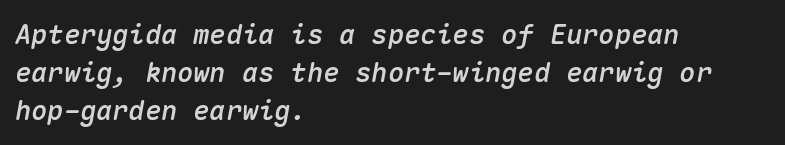
{"italic": "yes", "lean": "right", "slant_degrees": 10, "underline": "no", "align": "left", "line_spacing": "normal", "line_spacing_ratio": 1.4, "letter_spacing": "normal", "letter_spacing_em": 0.0, "glyph_px": 27}
